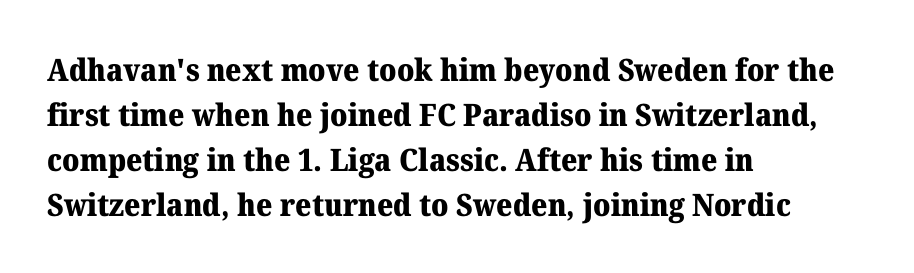
{"serif": "yes", "italic": "no", "bold": "yes", "weight": "heavy", "width": "normal", "stroke_contrast": "medium", "x_height": "medium", "monospaced": "no", "underline": "no", "align": "left", "line_spacing": "normal", "line_spacing_ratio": 1.45, "letter_spacing": "normal", "letter_spacing_em": 0.0, "glyph_px": 31}
